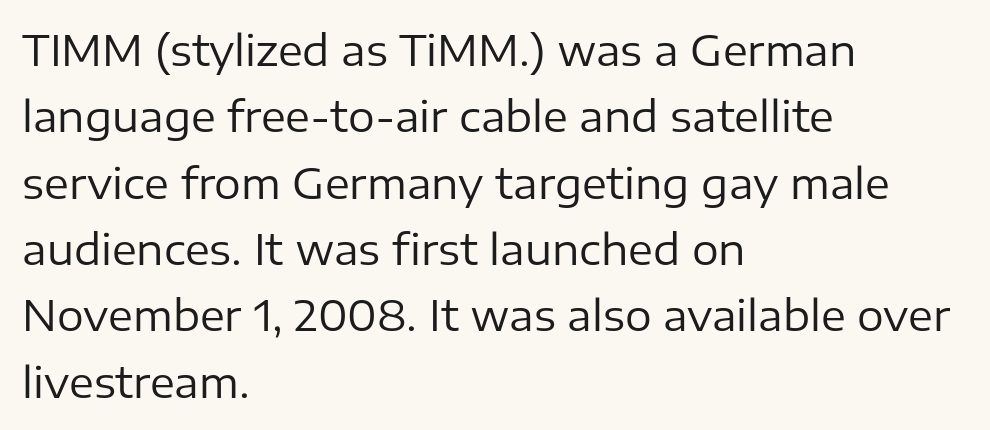
{"serif": "no", "italic": "no", "bold": "no", "weight": "regular", "width": "normal", "stroke_contrast": "low", "x_height": "medium", "monospaced": "no", "underline": "no", "align": "left", "line_spacing": "normal", "line_spacing_ratio": 1.58, "letter_spacing": "normal", "letter_spacing_em": 0.0, "glyph_px": 42}
